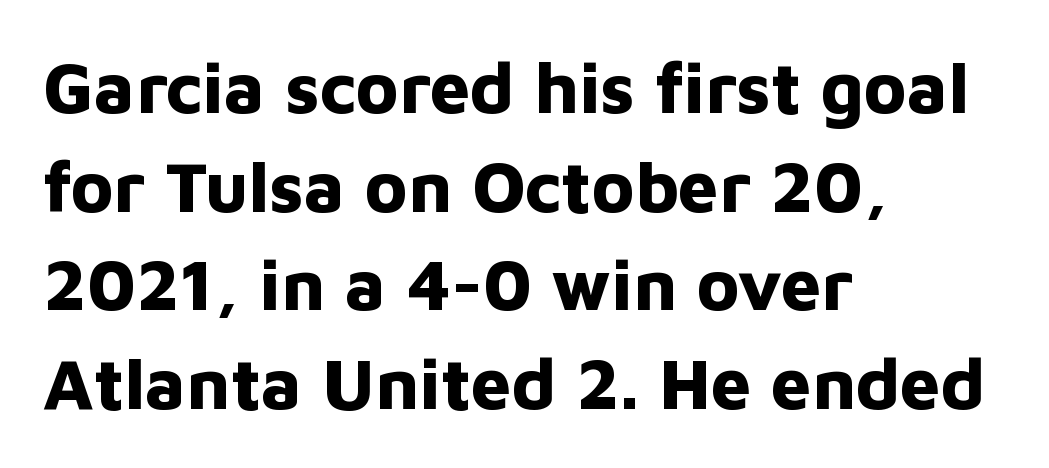
Each letter's strokes conclude bluntly, with no projecting serifs. The font's upright variant was chosen for this text. Note the varied advance widths — an 'i' is clearly narrower than an 'm'. Compared with a centered layout, this one pins lines to the left instead. The space beneath each line is pristine and unruled.
